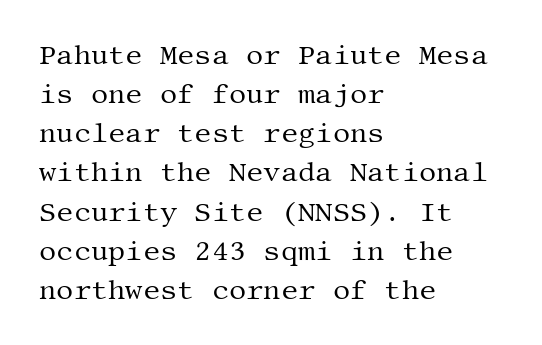
Q: Is the text bold? A: No.
Q: Is the text italic (slanted)? A: No, it is upright.
Q: Is the text underlined? A: No.
Q: How is the paragraph aligned? A: Left-aligned.
Q: Is the spacing between letters normal or unusually wide? A: Normal.
Q: Is the spacing between lines tight, normal or loose? A: Normal.
